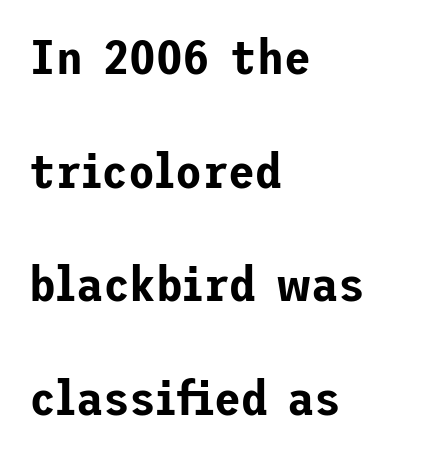
The line-height multiplier appears high, well above default. Is the block centered? No — it sits flush against the left margin. Only glyphs here, with clear space below each row. Inter-character spacing is left at the font's built-in metrics. Posture: upright roman. This is sans-serif lettering, the kind often seen on screens and signage.
